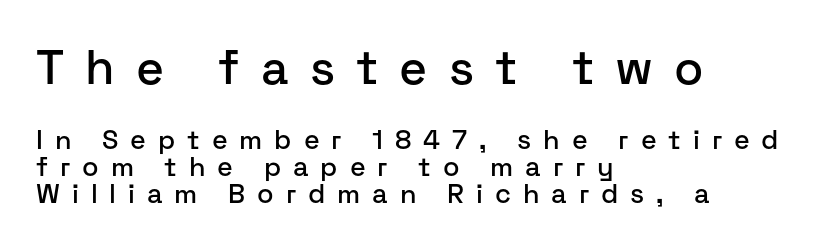
Q: Is the text italic (slanted)? A: No, it is upright.
Q: Is the typeface a serif or a sans-serif typeface? A: Sans-serif.
Q: Is the text underlined? A: No.
Q: How is the paragraph aligned? A: Left-aligned.
Q: Is the spacing between letters normal or unusually wide? A: Unusually wide.
Q: Is the spacing between lines tight, normal or loose? A: Tight.
Q: Which block of text is set in a larger size, the first (top) or the second (bottom)? A: The first (top) one.
Q: Width (condensed, normal, or wide)? A: Normal.
Q: Stroke contrast? A: Low.
Q: x-height? A: Medium.
Q: Monospaced? A: No.
